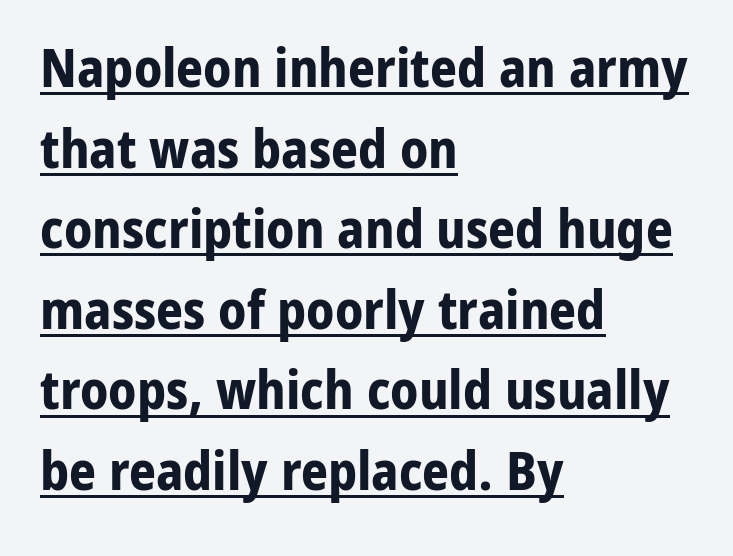
The image shows 53 px bold sans-serif type, upright; set left-aligned, normal line spacing (1.52x), normal letter spacing, underlined; low stroke contrast and a medium x-height.
